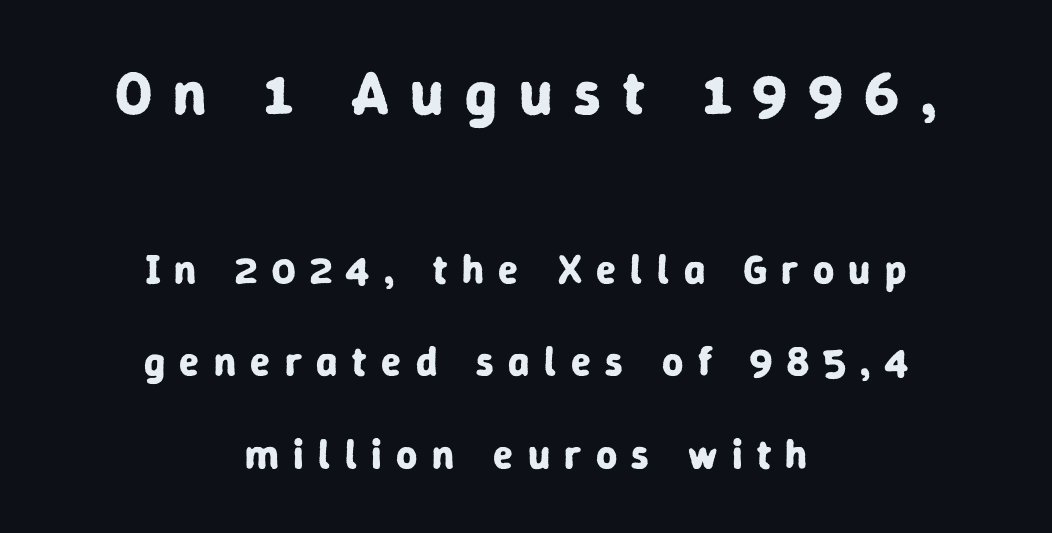
{"serif": "no", "italic": "no", "bold": "yes", "weight": "bold", "width": "normal", "stroke_contrast": "low", "x_height": "medium", "monospaced": "no", "underline": "no", "align": "center", "line_spacing": "loose", "line_spacing_ratio": 2.26, "letter_spacing": "wide", "letter_spacing_em": 0.35, "larger_block": "first", "size_ratio": 1.51, "glyph_px": 62}
